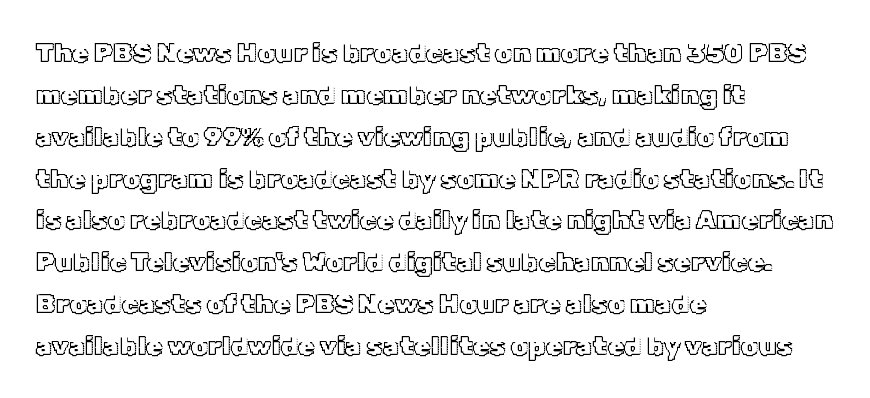
{"italic": "no", "underline": "no", "align": "left", "line_spacing": "normal", "line_spacing_ratio": 1.55, "letter_spacing": "normal", "letter_spacing_em": 0.0, "glyph_px": 27}
